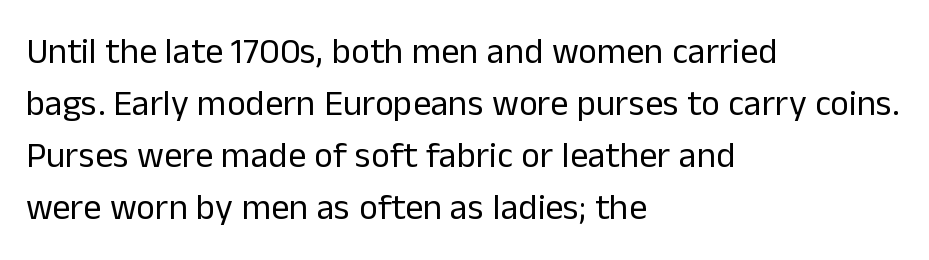
Q: Is the text bold? A: No.
Q: Is the text italic (slanted)? A: No, it is upright.
Q: Is the typeface a serif or a sans-serif typeface? A: Sans-serif.
Q: Is the text underlined? A: No.
Q: How is the paragraph aligned? A: Left-aligned.
Q: Is the spacing between letters normal or unusually wide? A: Normal.
Q: Is the spacing between lines tight, normal or loose? A: Normal.
Q: Width (condensed, normal, or wide)? A: Normal.
Q: Stroke contrast? A: Low.
Q: x-height? A: Medium.
Q: Monospaced? A: No.
